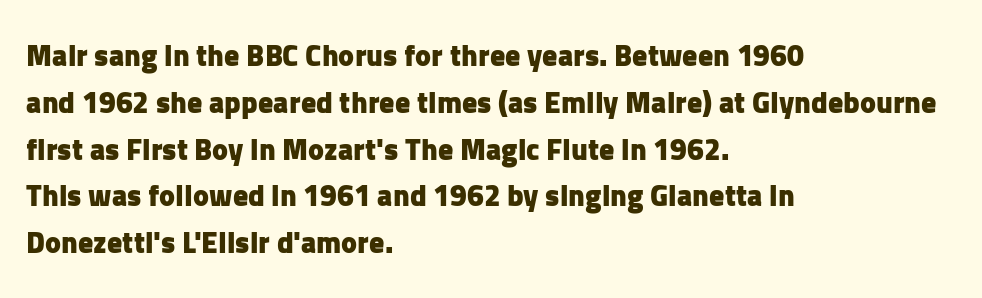
Q: Is the text bold? A: Yes.
Q: Is the text italic (slanted)? A: No, it is upright.
Q: Is the typeface a serif or a sans-serif typeface? A: Sans-serif.
Q: Is the text underlined? A: No.
Q: How is the paragraph aligned? A: Left-aligned.
Q: Is the spacing between letters normal or unusually wide? A: Normal.
Q: Is the spacing between lines tight, normal or loose? A: Normal.
Q: Width (condensed, normal, or wide)? A: Normal.
Q: Stroke contrast? A: Low.
Q: x-height? A: Medium.
Q: Monospaced? A: No.
